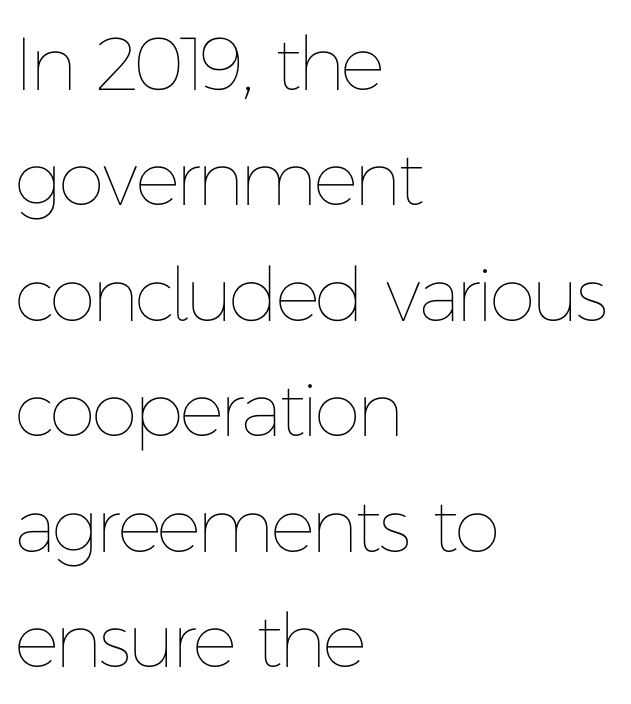
{"italic": "no", "bold": "no", "weight": "thin", "width": "normal", "stroke_contrast": "low", "x_height": "medium", "monospaced": "no", "underline": "no", "align": "left", "line_spacing": "normal", "line_spacing_ratio": 1.54, "letter_spacing": "normal", "letter_spacing_em": 0.0, "glyph_px": 75}
